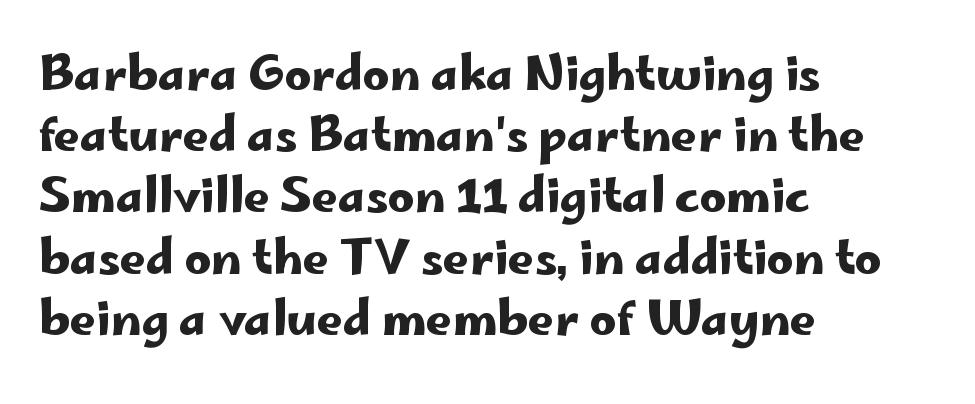
Q: Is the text italic (slanted)? A: No, it is upright.
Q: Is the typeface a serif or a sans-serif typeface? A: Sans-serif.
Q: Is the text underlined? A: No.
Q: How is the paragraph aligned? A: Left-aligned.
Q: Is the spacing between letters normal or unusually wide? A: Normal.
Q: Is the spacing between lines tight, normal or loose? A: Normal.
Q: Width (condensed, normal, or wide)? A: Wide.
Q: Stroke contrast? A: Low.
Q: x-height? A: Small.
Q: Monospaced? A: No.
